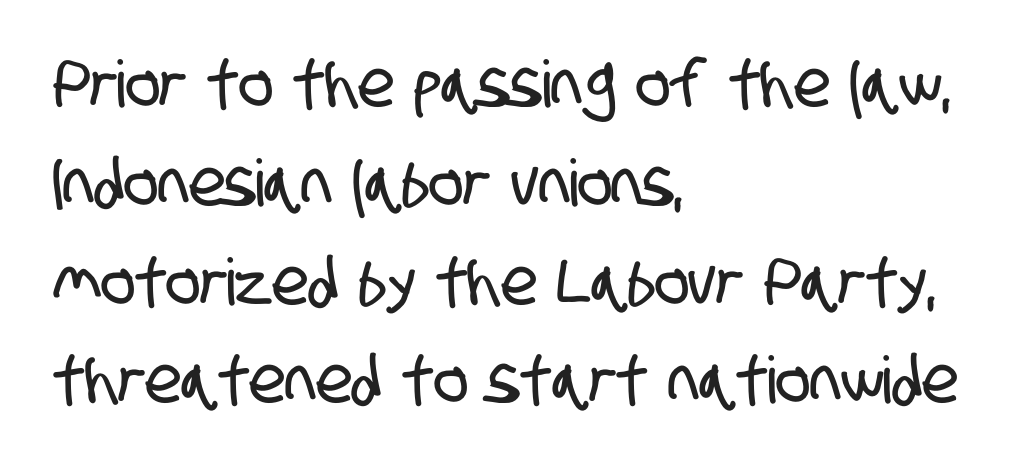
The image shows 65 px condensed sans-serif type; set left-aligned, normal line spacing (1.52x), normal letter spacing, not underlined; low stroke contrast and a large x-height.
